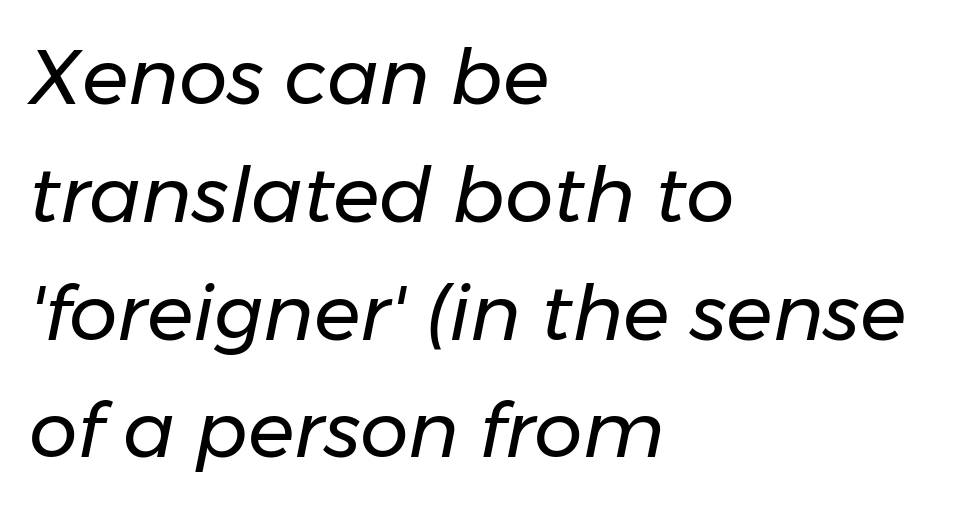
The image shows 77 px regular-weight type, italic (leaning right); set left-aligned, normal line spacing (1.53x), normal letter spacing, not underlined; low stroke contrast and a medium x-height.
